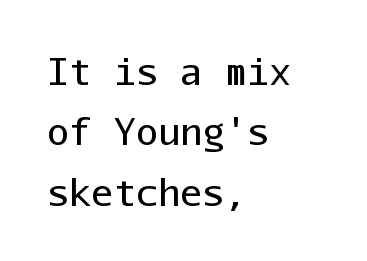
The image shows 37 px regular-weight sans-serif type, upright, monospaced; set left-aligned, normal line spacing (1.63x), normal letter spacing, not underlined; low stroke contrast and a medium x-height.
